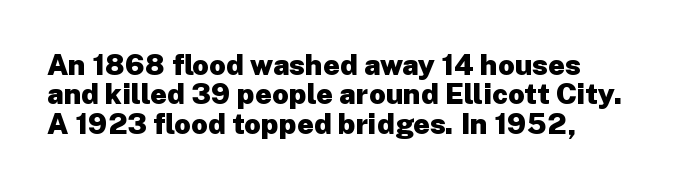
{"serif": "no", "italic": "no", "bold": "yes", "weight": "heavy", "width": "normal", "stroke_contrast": "low", "x_height": "medium", "monospaced": "no", "underline": "no", "align": "left", "line_spacing": "tight", "line_spacing_ratio": 1.01, "letter_spacing": "normal", "letter_spacing_em": 0.0, "glyph_px": 29}
